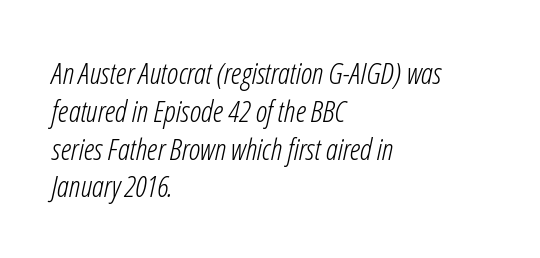
The block of text has a typical density, with ordinary space between rows. How are the letters spaced? Ordinarily, with no added tracking. The glyphs look as if they've been sheared to an angle. Is the stroke heavy? The answer is a plain regular-or-lighter. Check under the words: just untouched page.
